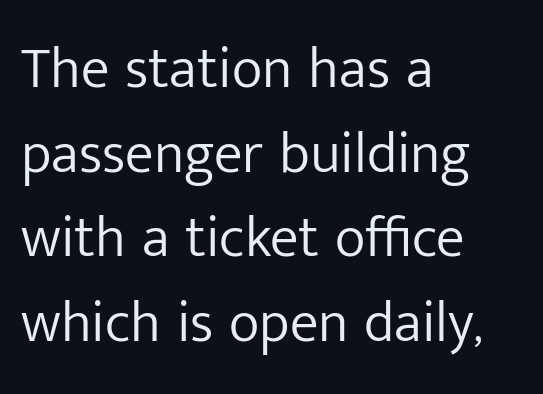
Q: Is the text bold? A: No.
Q: Is the text italic (slanted)? A: No, it is upright.
Q: Is the typeface a serif or a sans-serif typeface? A: Sans-serif.
Q: Is the text underlined? A: No.
Q: How is the paragraph aligned? A: Left-aligned.
Q: Is the spacing between letters normal or unusually wide? A: Normal.
Q: Is the spacing between lines tight, normal or loose? A: Normal.
Q: Width (condensed, normal, or wide)? A: Normal.
Q: Stroke contrast? A: Low.
Q: x-height? A: Medium.
Q: Monospaced? A: No.
